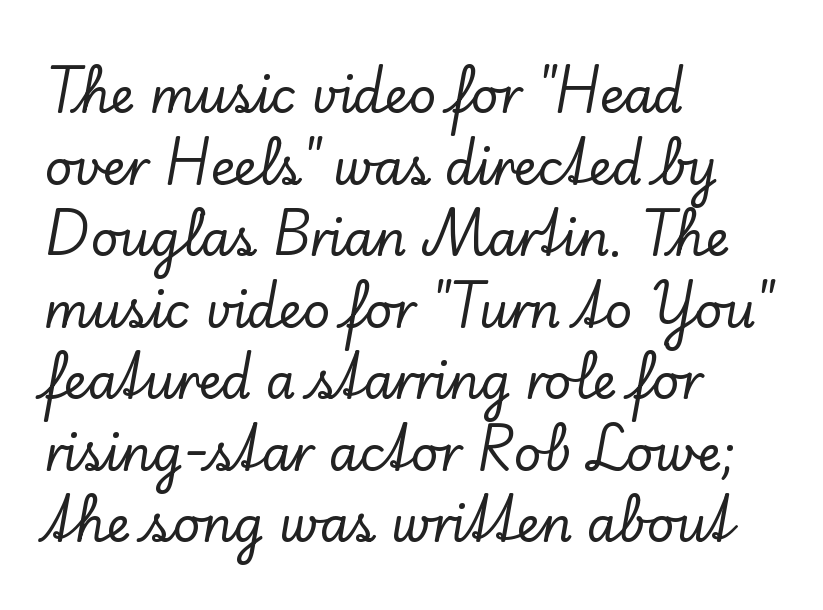
Note: serifs present on the glyphs. Tracking value appears to be zero — textbook default spacing. These lines sit exactly where default settings would place them. Is this a fixed-width face? No — the glyphs have proportional, varying widths. Check under the words: just untouched page.
